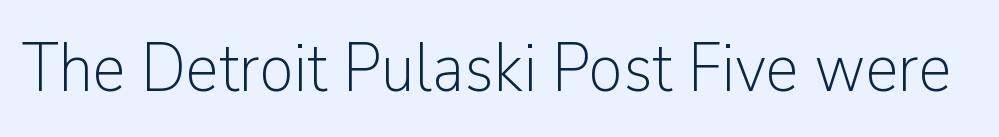
The image shows 68 px light sans-serif type, upright; set normal letter spacing, not underlined; low stroke contrast and a medium x-height.
